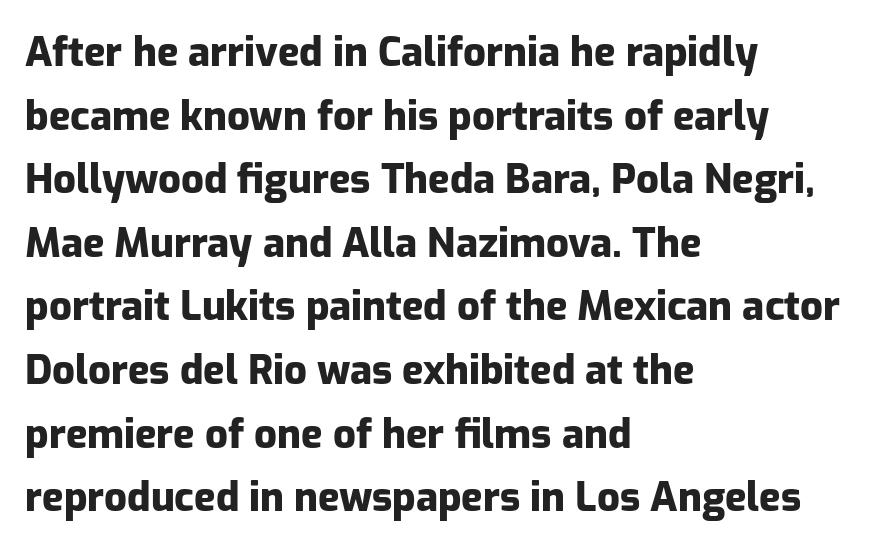
{"serif": "no", "italic": "no", "bold": "yes", "weight": "heavy", "width": "normal", "stroke_contrast": "low", "x_height": "medium", "monospaced": "no", "underline": "no", "align": "left", "line_spacing": "normal", "line_spacing_ratio": 1.59, "letter_spacing": "normal", "letter_spacing_em": 0.0, "glyph_px": 40}
